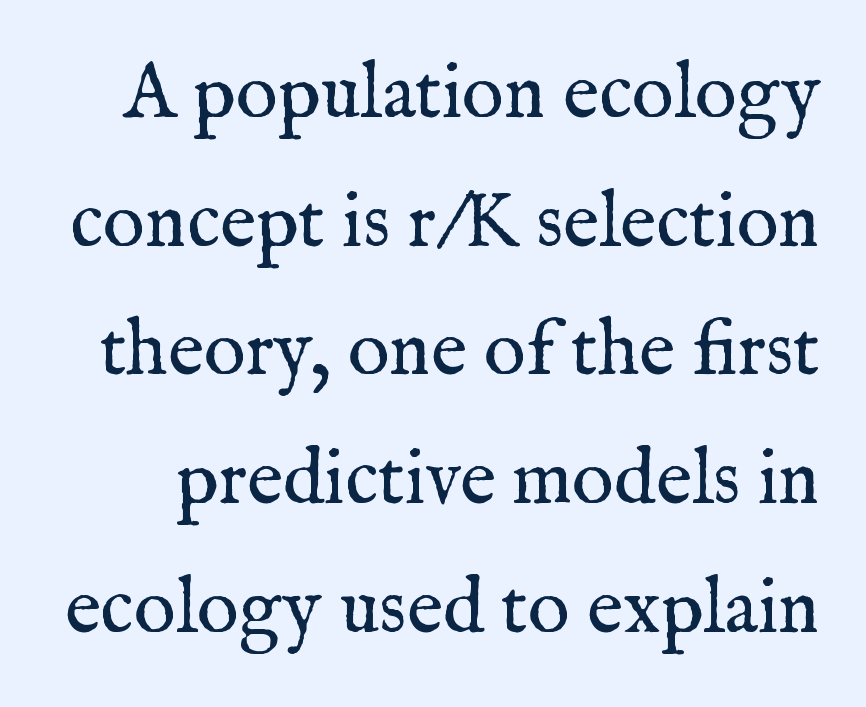
Q: Is the text bold? A: No.
Q: Is the text italic (slanted)? A: No, it is upright.
Q: Is the typeface a serif or a sans-serif typeface? A: Serif.
Q: Is the text underlined? A: No.
Q: Is the spacing between letters normal or unusually wide? A: Normal.
Q: Is the spacing between lines tight, normal or loose? A: Normal.
Q: Width (condensed, normal, or wide)? A: Normal.
Q: Stroke contrast? A: Medium.
Q: x-height? A: Medium.
Q: Monospaced? A: No.
